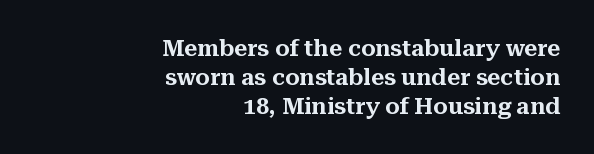
The passage is arranged like a letterhead date or caption credit — flush right. The type is set solid horizontally, with unmodified tracking. Notice how descenders clear the ascenders below comfortably — that's standard leading. Every character sits straight up, as roman type does. A clean baseline with only descenders dipping below it.
